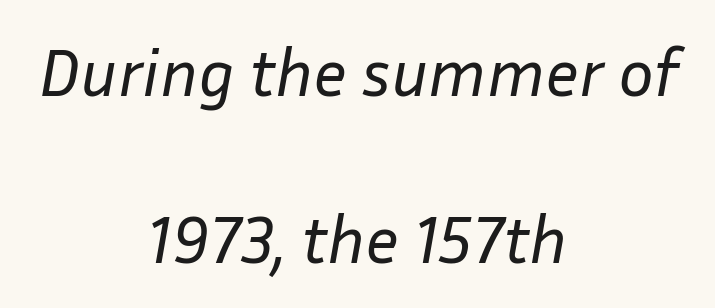
The image shows 67 px regular-weight type, italic (leaning right); set centered, loose line spacing (2.49x), normal letter spacing, not underlined; low stroke contrast and a medium x-height.
